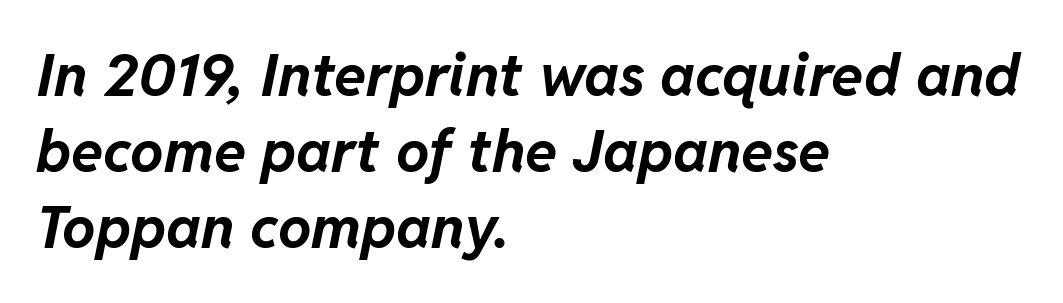
Q: Is the text bold? A: Yes.
Q: Is the text italic (slanted)? A: Yes, it leans right by about 11 degrees.
Q: Is the text underlined? A: No.
Q: How is the paragraph aligned? A: Left-aligned.
Q: Is the spacing between letters normal or unusually wide? A: Normal.
Q: Is the spacing between lines tight, normal or loose? A: Normal.
Q: Width (condensed, normal, or wide)? A: Normal.
Q: Stroke contrast? A: Low.
Q: x-height? A: Medium.
Q: Monospaced? A: No.
